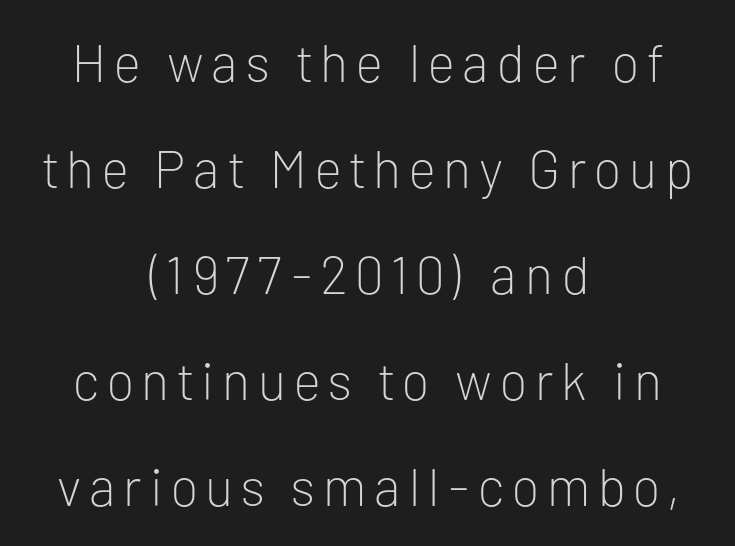
The image shows 53 px light sans-serif type, upright; set centered, loose line spacing (2.0x), not underlined; low stroke contrast and a medium x-height.
